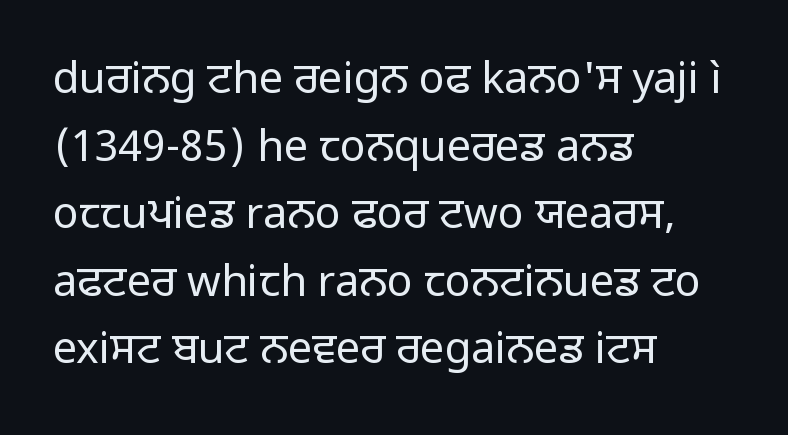
Caption: multi-line text, flush left, ragged right. A typesetter would call this proportional, since set widths differ per character. The space beneath each line is pristine and unruled. The lettering holds an erect, upright posture throughout. Caption: standard tracking, unaltered. The weight would be labelled regular, book, light, or lighter still.
